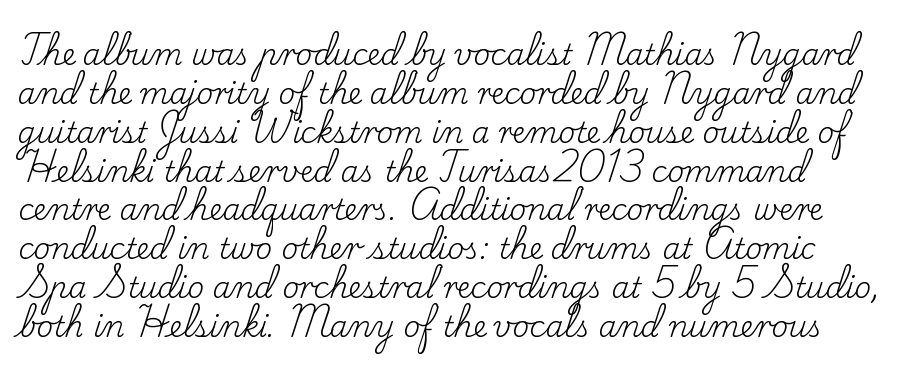
This is not heavy type; no bold has been used. What stands out about the letter spacing? Nothing — it is the standard amount. A clean baseline with only descenders dipping below it. This rendering employs a face with finishing strokes, i.e., a serif.
